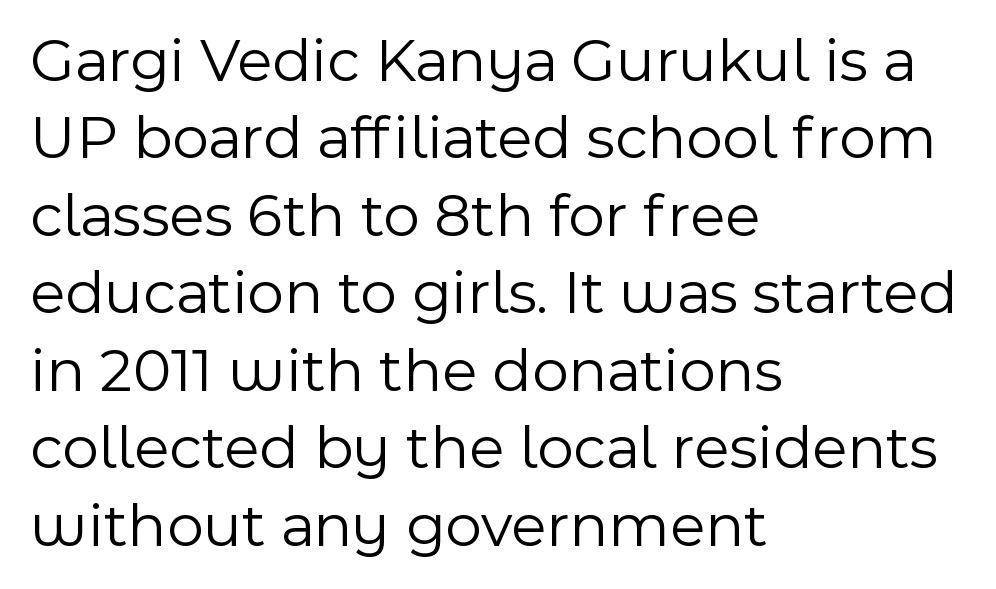
Q: Is the text bold? A: No.
Q: Is the text italic (slanted)? A: No, it is upright.
Q: Is the typeface a serif or a sans-serif typeface? A: Sans-serif.
Q: Is the text underlined? A: No.
Q: How is the paragraph aligned? A: Left-aligned.
Q: Is the spacing between letters normal or unusually wide? A: Normal.
Q: Width (condensed, normal, or wide)? A: Normal.
Q: x-height? A: Medium.
Q: Monospaced? A: No.
